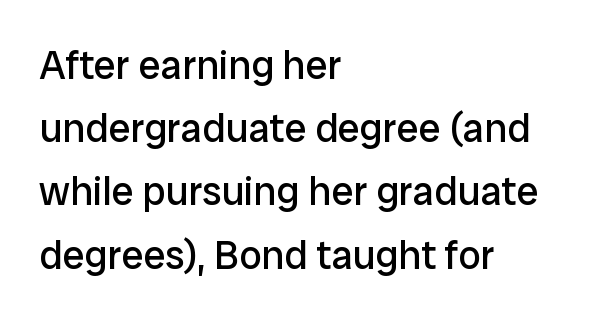
The letters advance in unequal steps, a hallmark of proportional type. Caption: multi-line text, flush left, ragged right. Posture: straight, roman, zero tilt. This block has exactly the height ordinary leading produces. Look at the bottom of the vertical strokes: they stop flat, with no serifs. A bare baseline throughout the passage.
